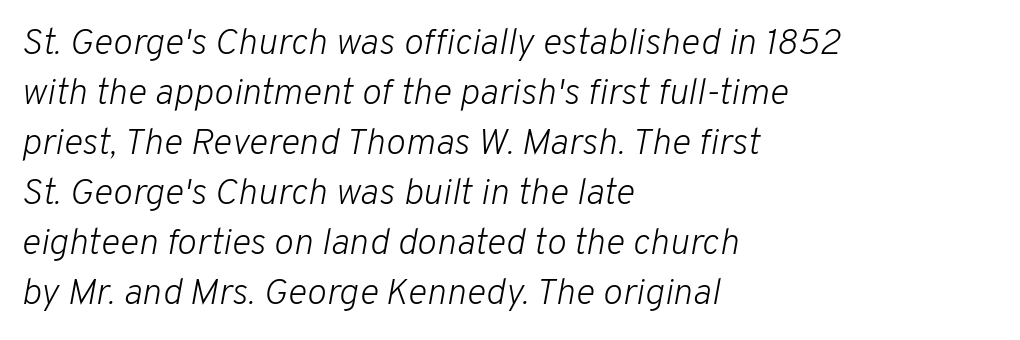
Q: Is the text bold? A: No.
Q: Is the text italic (slanted)? A: Yes, it leans right by about 10 degrees.
Q: Is the text underlined? A: No.
Q: How is the paragraph aligned? A: Left-aligned.
Q: Is the spacing between letters normal or unusually wide? A: Normal.
Q: Is the spacing between lines tight, normal or loose? A: Normal.
Q: Width (condensed, normal, or wide)? A: Normal.
Q: Stroke contrast? A: Low.
Q: x-height? A: Medium.
Q: Monospaced? A: No.
